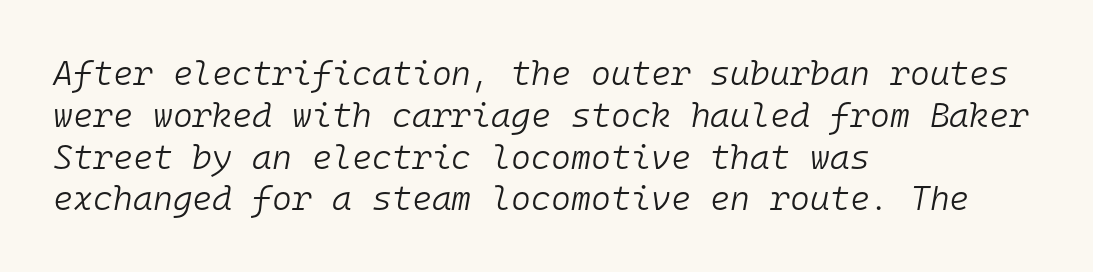
The image shows 34 px light type, italic (leaning right), monospaced; set left-aligned, line spacing 1.23x, normal letter spacing, not underlined; low stroke contrast and a medium x-height.
